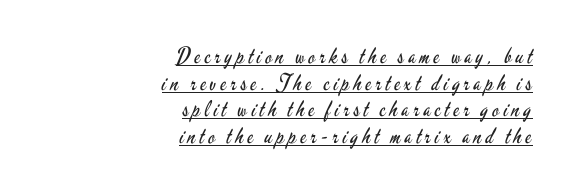
The image shows 22 px text type; set right-aligned, line spacing 1.21x, underlined.
